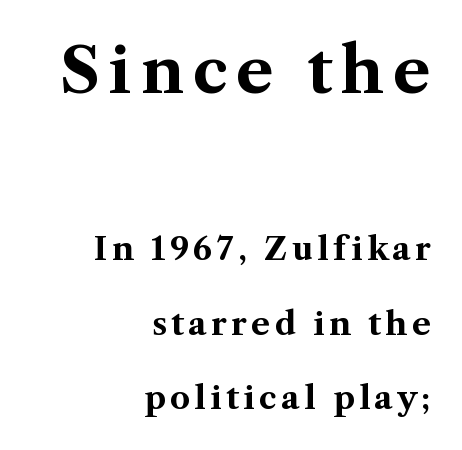
The image shows 63 px bold serif type, upright; set right-aligned, loose line spacing (2.33x), not underlined; the first (top) block is 1.97x larger; medium stroke contrast and a medium x-height.
